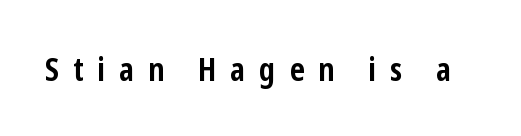
Ordinary non-slanted type is in use. How heavy is the stroke? Heavy — this is a bold. Nobody drew a line under any word here. A typesetter would label this face a sans.
